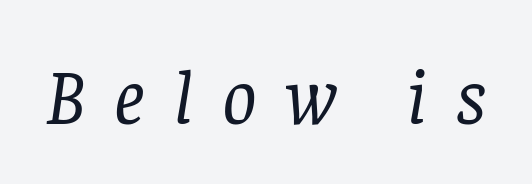
{"serif": "yes", "italic": "yes", "lean": "right", "slant_degrees": 8, "bold": "no", "weight": "regular", "width": "normal", "stroke_contrast": "low", "x_height": "large", "monospaced": "no", "underline": "no", "letter_spacing": "wide", "letter_spacing_em": 0.37, "glyph_px": 77}
